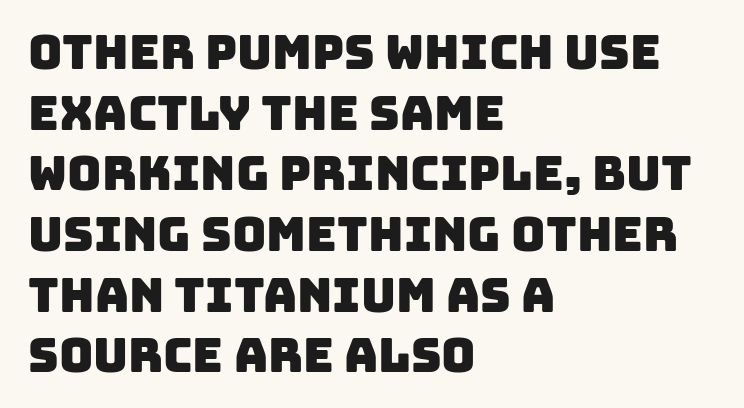
{"serif": "no", "width": "normal", "stroke_contrast": "low", "x_height": "large", "monospaced": "no", "underline": "no", "align": "left", "line_spacing": "normal", "line_spacing_ratio": 1.29, "letter_spacing": "normal", "letter_spacing_em": 0.0, "glyph_px": 47}
